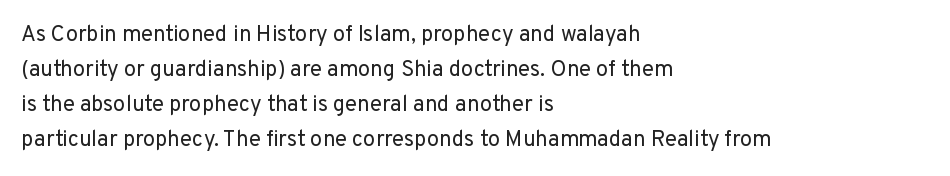
Q: Is the text bold? A: No.
Q: Is the text italic (slanted)? A: No, it is upright.
Q: Is the text underlined? A: No.
Q: How is the paragraph aligned? A: Left-aligned.
Q: Is the spacing between letters normal or unusually wide? A: Normal.
Q: Is the spacing between lines tight, normal or loose? A: Normal.
